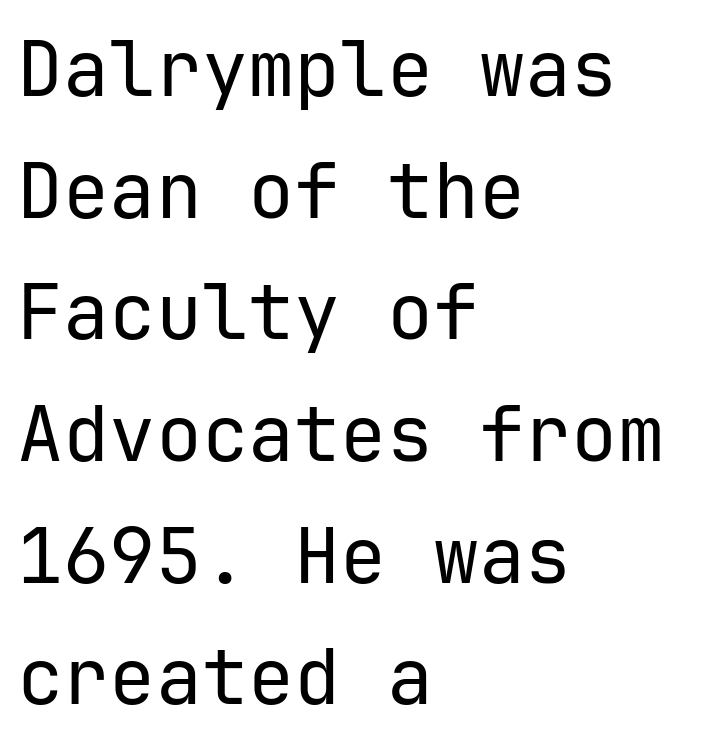
Alignment: flush left. The characters are drawn with everyday or finer stroke widths. To sum up the face: it is a sans, with no serifs. Words float on clear page, feet unadorned. The face used here is monospaced, like something from a code editor.
